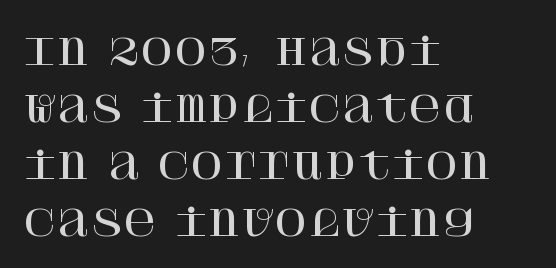
{"serif": "yes", "italic": "no", "width": "normal", "stroke_contrast": "high", "x_height": "large", "underline": "no", "align": "left", "line_spacing": "normal", "line_spacing_ratio": 1.58, "letter_spacing": "normal", "letter_spacing_em": 0.0, "glyph_px": 36}
